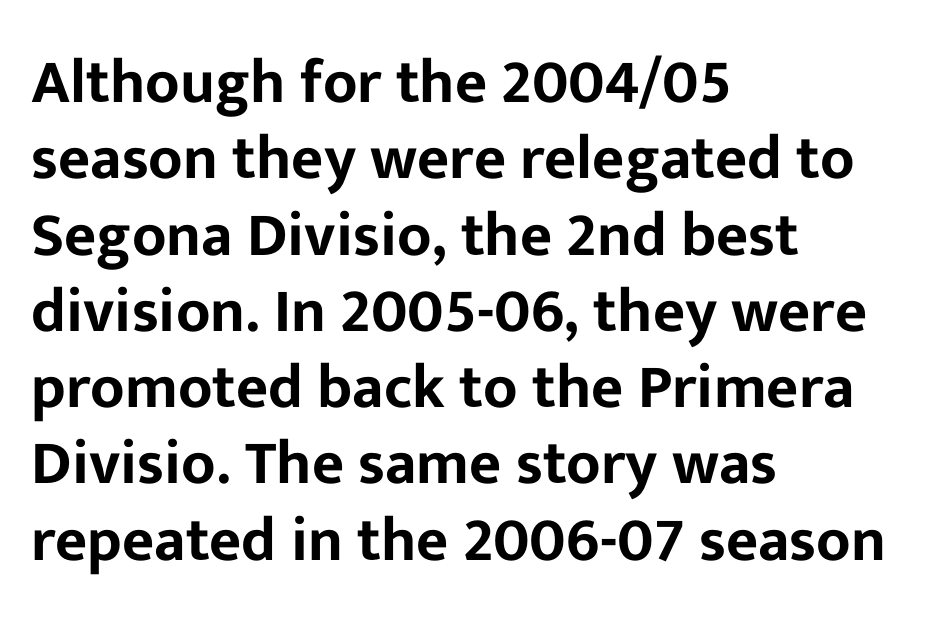
These lines stack with their left ends in a neat column. These lines are composed in type without serifs. A typesetter would call this zero additional tracking. You could not count columns in this text — the font is proportionally spaced. Unmarked baselines from the first word to the last.
